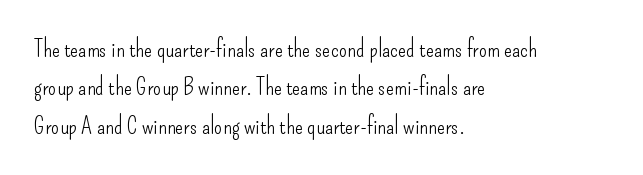
Plain, unruled lines of type. No heavy texture on the line: the type isn't bold. Look at the tracking — it's just the regular setting, nothing added. The axis of the letterforms is exactly vertical. The rows are spaced the way most documents space them.
